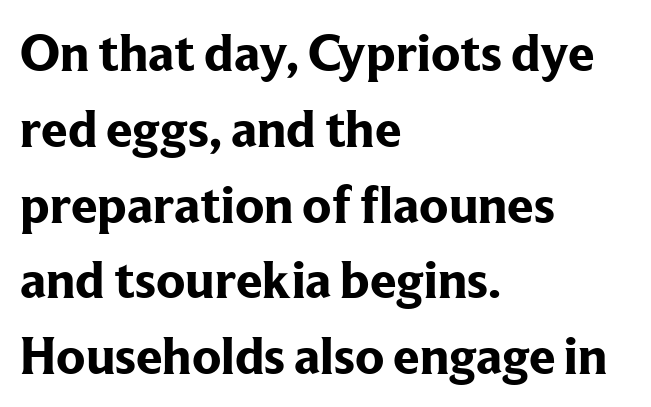
The image shows 53 px bold serif type, upright; set left-aligned, normal line spacing (1.43x), normal letter spacing, not underlined; low stroke contrast and a medium x-height.
